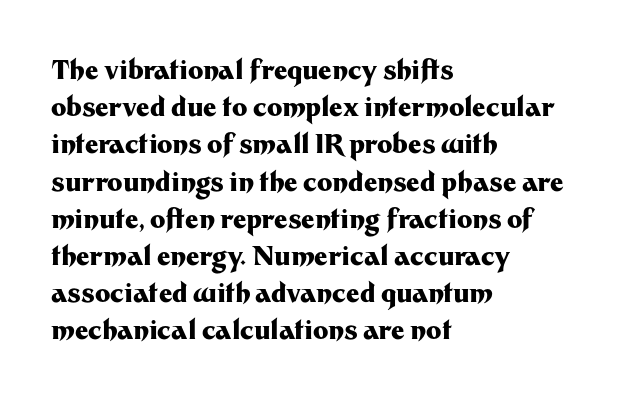
Notice how descenders clear the ascenders below comfortably — that's standard leading. Compared with an ordinary text face, these strokes are far heavier — a full bold. Compared with typical body copy, the letter spacing here is the same. Italic: no, the glyphs are upright roman. The rag falls on the right side of this text block. Descenders hang freely into open space.
